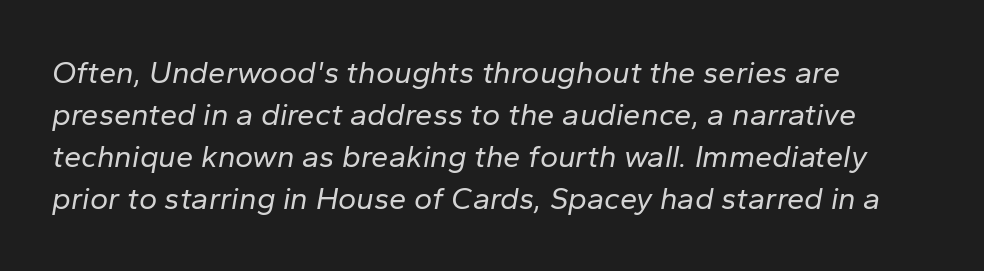
{"italic": "yes", "lean": "right", "slant_degrees": 10, "bold": "no", "weight": "regular", "width": "normal", "stroke_contrast": "low", "x_height": "medium", "monospaced": "no", "underline": "no", "align": "left", "line_spacing": "normal", "line_spacing_ratio": 1.36, "letter_spacing": "normal", "letter_spacing_em": 0.0, "glyph_px": 31}
